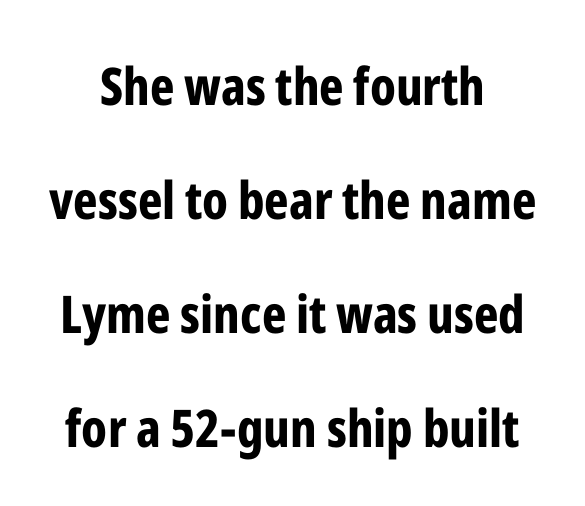
The font's upright variant was chosen for this text. Type without underlining. A typesetter would call this proportional, since set widths differ per character. Notice the wide empty band between every row — that's loose leading. Type style note: lacks serifs.
